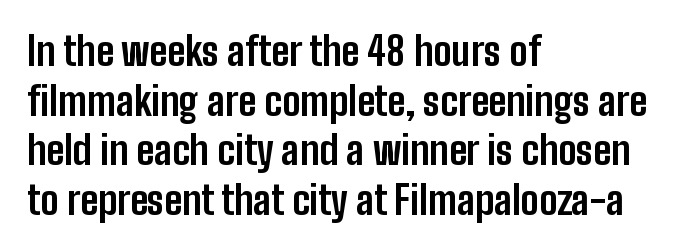
The vertical gap from one line to the next is medium. Designer's note — italics off, roman on. Has an underline been added? It has not. These lines stack with their left ends in a neat column. The letters carry no serifs — their stems end cleanly without finishing strokes.
